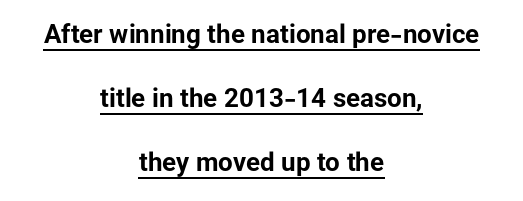
In designer terms, the underline attribute is active on this setting. The letters sit at their default tracking, neither squeezed nor spread. Interline gaps are noticeably wide in this sample. This sample is center-justified, so both line endings float freely. Is the type bold? Yes — the strokes are clearly thick and heavy. Ordinary non-slanted type is in use.
